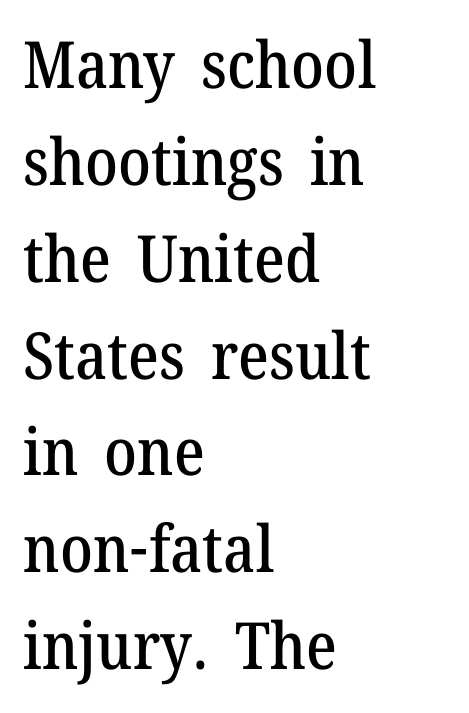
The image shows 65 px serif type, upright; set left-aligned, normal line spacing (1.49x), normal letter spacing, not underlined; medium stroke contrast and a medium x-height.
